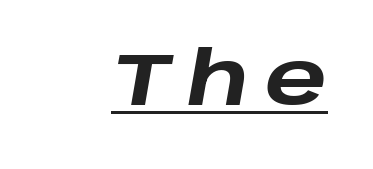
The image shows 73 px heavy, wide type, italic (leaning right); set unusually wide letter spacing (+0.21 em), underlined; low stroke contrast and a large x-height.
